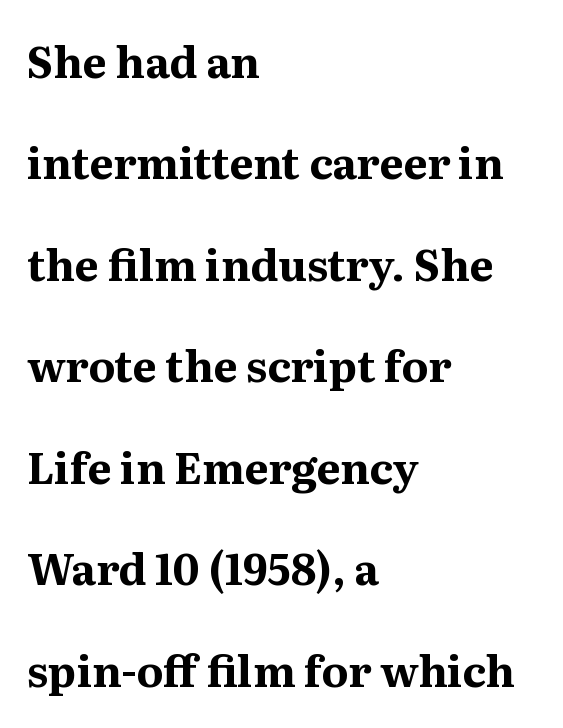
Q: Is the text bold? A: Yes.
Q: Is the text italic (slanted)? A: No, it is upright.
Q: Is the typeface a serif or a sans-serif typeface? A: Serif.
Q: Is the text underlined? A: No.
Q: How is the paragraph aligned? A: Left-aligned.
Q: Is the spacing between letters normal or unusually wide? A: Normal.
Q: Is the spacing between lines tight, normal or loose? A: Loose.
Q: Width (condensed, normal, or wide)? A: Normal.
Q: Stroke contrast? A: Medium.
Q: x-height? A: Medium.
Q: Monospaced? A: No.
